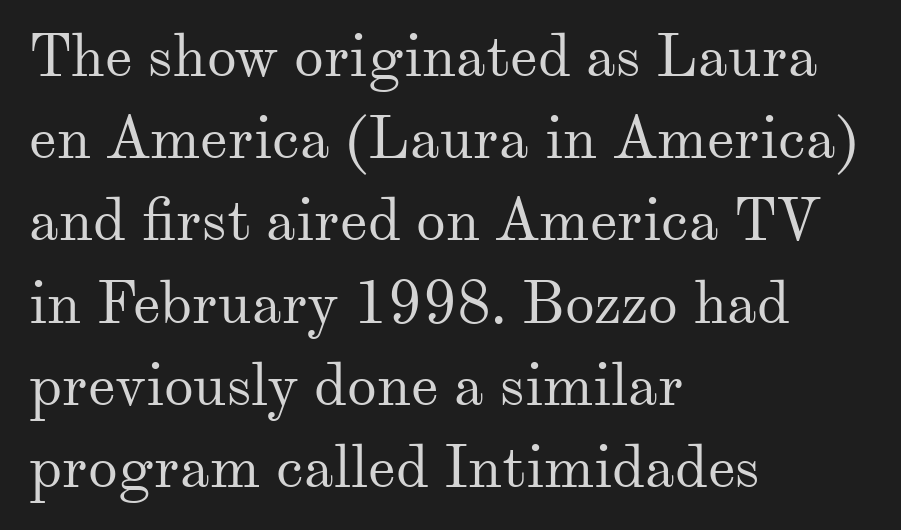
{"serif": "yes", "italic": "no", "bold": "no", "weight": "regular", "width": "normal", "stroke_contrast": "medium", "x_height": "small", "monospaced": "no", "underline": "no", "align": "left", "line_spacing": "normal", "line_spacing_ratio": 1.37, "letter_spacing": "normal", "letter_spacing_em": 0.0, "glyph_px": 60}
